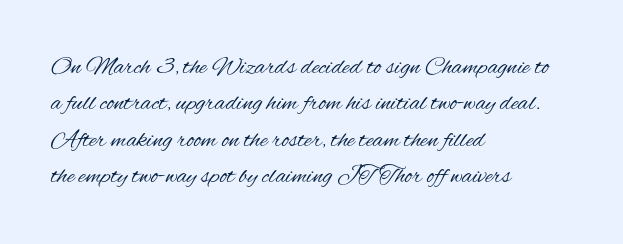
The passage shown has conventional tracking throughout. The zone under the glyphs is completely vacant. The lines are quadded left. These glyphs show unthickened strokes, regular width or finer. Rows of type keep a routine distance in the vertical direction.
